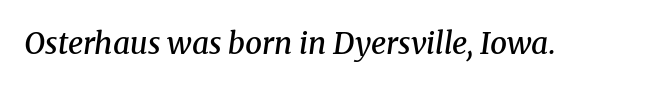
Q: Is the text bold? A: Semi-bold.
Q: Is the text italic (slanted)? A: Yes, it leans right by about 8 degrees.
Q: Is the typeface a serif or a sans-serif typeface? A: Serif.
Q: Is the text underlined? A: No.
Q: Is the spacing between letters normal or unusually wide? A: Normal.
Q: Width (condensed, normal, or wide)? A: Normal.
Q: Stroke contrast? A: Medium.
Q: x-height? A: Medium.
Q: Monospaced? A: No.
